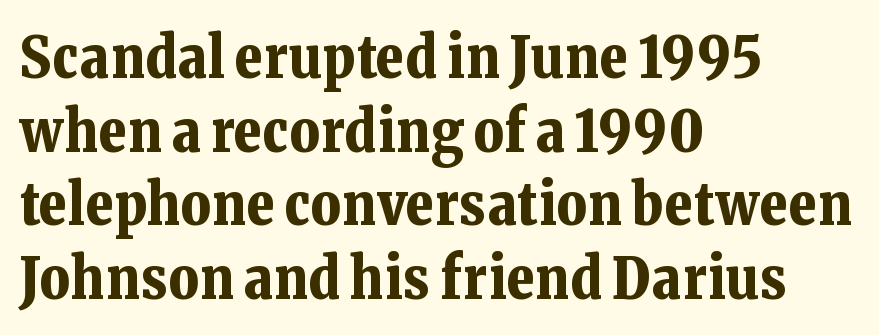
{"serif": "yes", "italic": "no", "bold": "yes", "weight": "bold", "width": "normal", "stroke_contrast": "low", "x_height": "medium", "monospaced": "no", "underline": "no", "align": "left", "line_spacing": "normal", "line_spacing_ratio": 1.27, "letter_spacing": "normal", "letter_spacing_em": 0.0, "glyph_px": 58}
